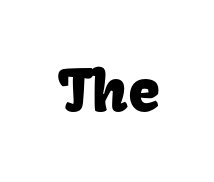
Style check: upright. There is no visible air inserted between adjacent glyphs. Regarding serifs, this sample does without them. Each letter keeps its own natural width here, so spacing adapts to shape. A bare baseline throughout the passage.
